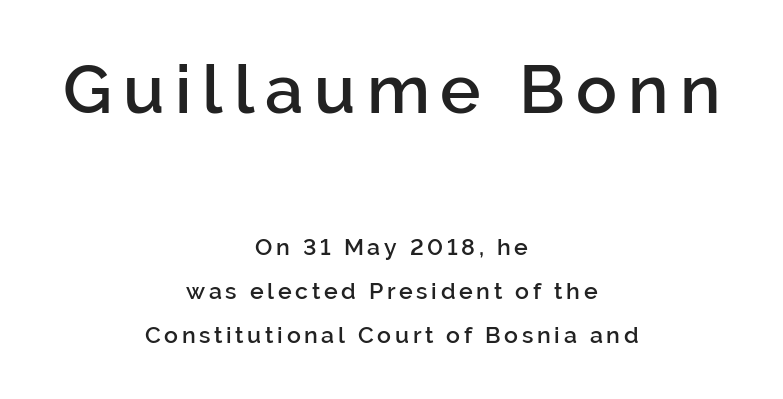
The passage shown is typed in a proportional face where columns would drift. Every letter is mildly thick-stroked: semibold rather than bold. Whoever set this made the first block the dominant, larger element. Airy leading.
